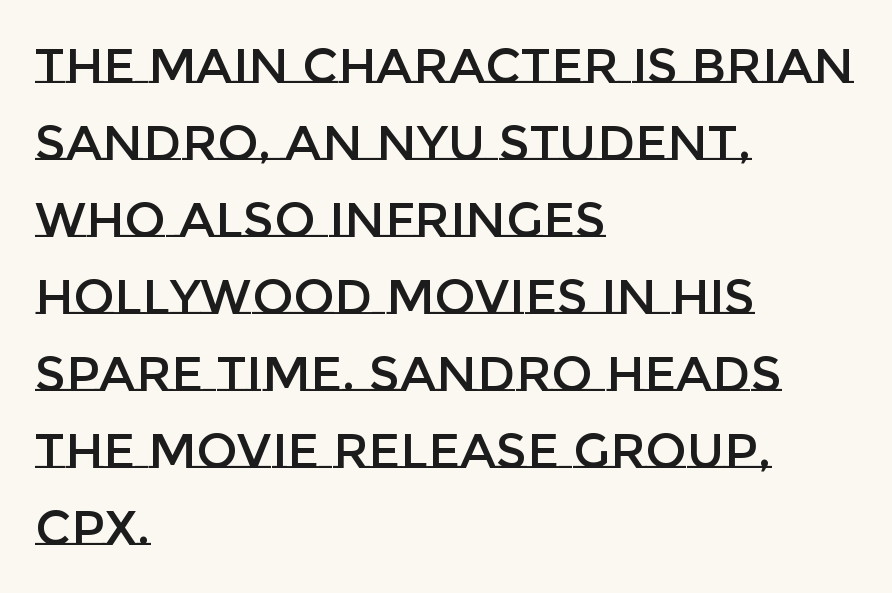
{"italic": "no", "width": "normal", "stroke_contrast": "low", "x_height": "large", "monospaced": "no", "underline": "no", "align": "left", "line_spacing": "normal", "line_spacing_ratio": 1.57, "letter_spacing": "normal", "letter_spacing_em": 0.0, "glyph_px": 49}
